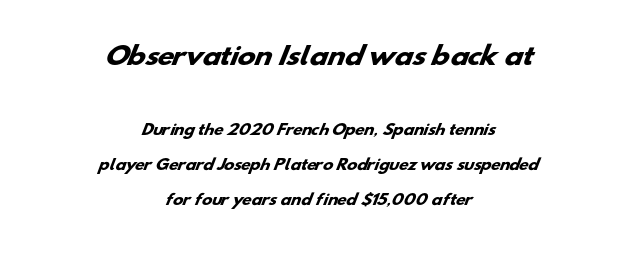
The image shows 24 px bold type; set centered, loose line spacing (2.5x), normal letter spacing, not underlined; the first (top) block is 1.71x larger.
